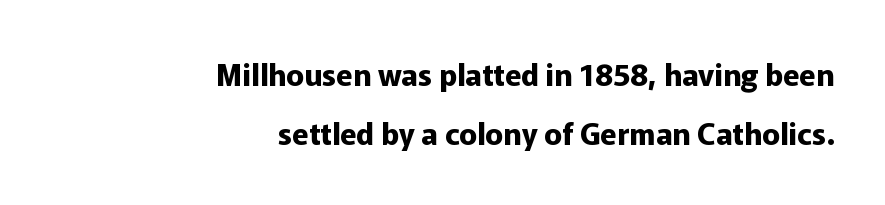
Is there any slant? The stems are plumb. The paragraph shown leans on its right margin. In terms of letterform style, serifs are entirely absent. A clean baseline with only descenders dipping below it. The face used here has the dense, thick strokes of a bold.
